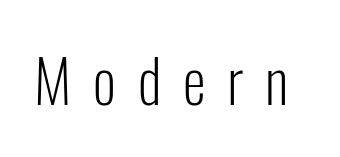
The image shows 59 px light, condensed sans-serif type, upright; set unusually wide letter spacing (+0.37 em), not underlined; low stroke contrast and a medium x-height.
